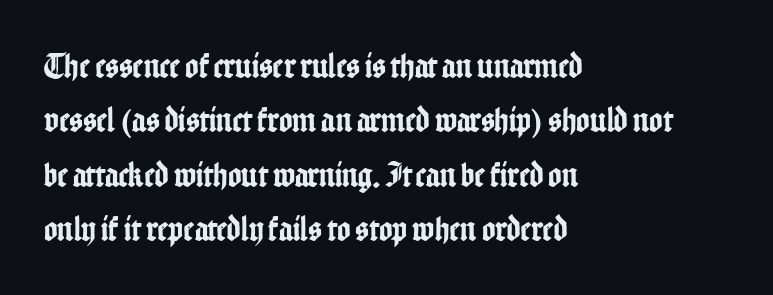
The image shows 36 px condensed sans-serif type, upright; set left-aligned, normal line spacing (1.51x), normal letter spacing, not underlined; low stroke contrast and a medium x-height.
